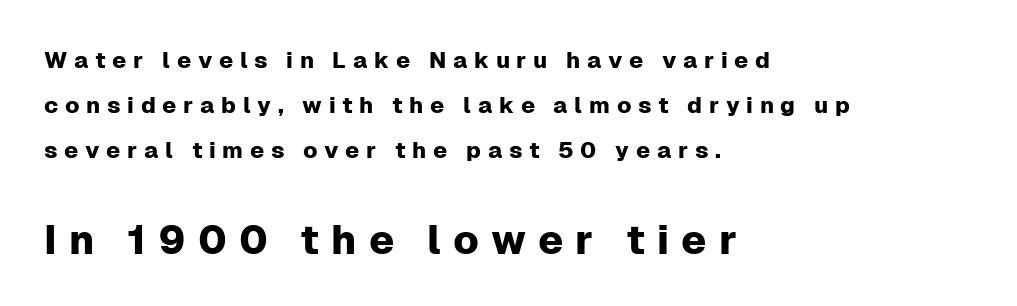
The image shows 41 px sans-serif type, upright; set left-aligned, loose line spacing (1.96x), unusually wide letter spacing (+0.29 em), not underlined; the second (bottom) block is 1.78x larger; low stroke contrast and a medium x-height.
